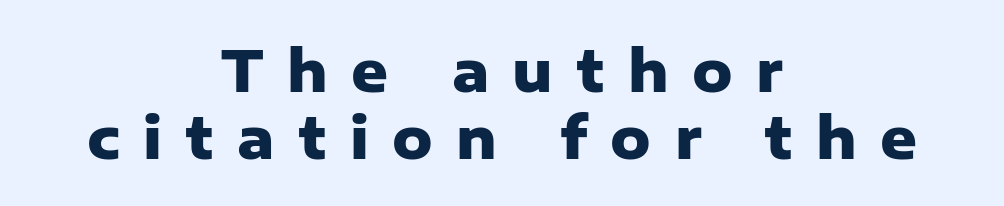
{"serif": "no", "italic": "no", "bold": "yes", "weight": "heavy", "width": "normal", "stroke_contrast": "low", "x_height": "medium", "monospaced": "no", "underline": "no", "align": "center", "line_spacing_ratio": 1.18, "letter_spacing": "wide", "letter_spacing_em": 0.41, "glyph_px": 57}
